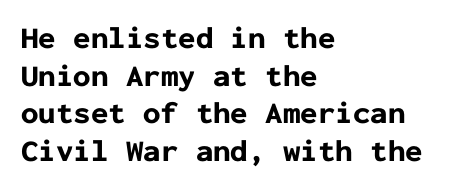
Q: Is the text bold? A: Yes.
Q: Is the text italic (slanted)? A: No, it is upright.
Q: Is the typeface a serif or a sans-serif typeface? A: Sans-serif.
Q: Is the text underlined? A: No.
Q: How is the paragraph aligned? A: Left-aligned.
Q: Is the spacing between letters normal or unusually wide? A: Normal.
Q: Width (condensed, normal, or wide)? A: Normal.
Q: Stroke contrast? A: Low.
Q: x-height? A: Medium.
Q: Monospaced? A: Yes.
